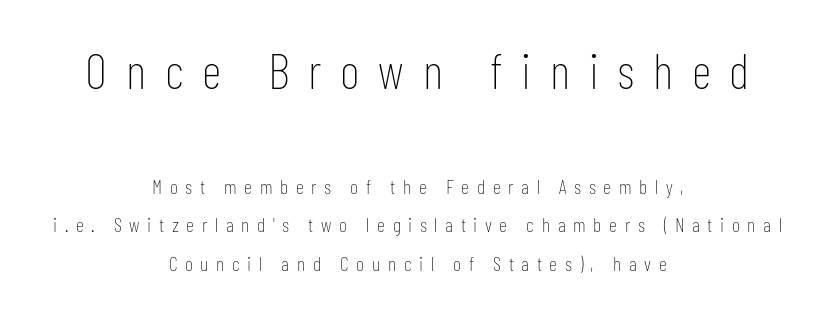
Q: Is the text bold? A: No.
Q: Is the text italic (slanted)? A: No, it is upright.
Q: Is the typeface a serif or a sans-serif typeface? A: Sans-serif.
Q: Is the text underlined? A: No.
Q: How is the paragraph aligned? A: Centered.
Q: Is the spacing between letters normal or unusually wide? A: Unusually wide.
Q: Is the spacing between lines tight, normal or loose? A: Loose.
Q: Which block of text is set in a larger size, the first (top) or the second (bottom)? A: The first (top) one.
Q: Width (condensed, normal, or wide)? A: Condensed.
Q: Stroke contrast? A: Low.
Q: x-height? A: Medium.
Q: Monospaced? A: No.
